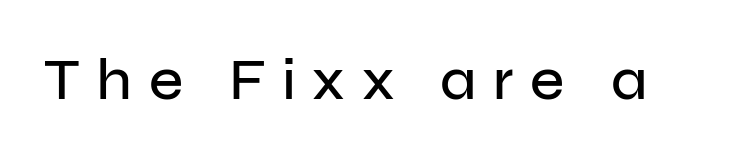
Q: Is the text italic (slanted)? A: No, it is upright.
Q: Is the typeface a serif or a sans-serif typeface? A: Sans-serif.
Q: Is the text underlined? A: No.
Q: Is the spacing between letters normal or unusually wide? A: Unusually wide.
Q: Width (condensed, normal, or wide)? A: Normal.
Q: Stroke contrast? A: Low.
Q: x-height? A: Medium.
Q: Monospaced? A: No.
